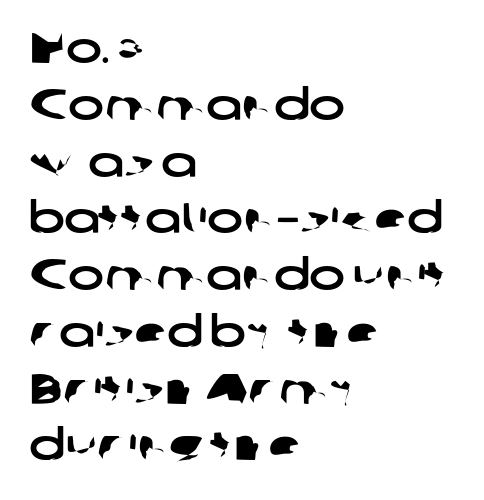
{"serif": "no", "width": "wide", "stroke_contrast": "low", "x_height": "medium", "monospaced": "no", "underline": "no", "align": "left", "line_spacing": "normal", "line_spacing_ratio": 1.32, "letter_spacing": "normal", "letter_spacing_em": 0.0, "glyph_px": 43}
